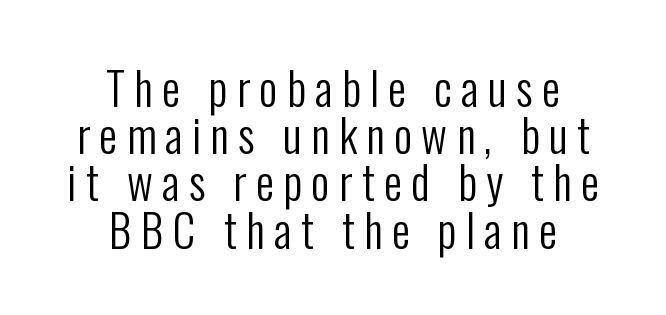
A centered setting, common on invitations and titles, is used for this passage. Nothing heavy about these letters — not bold at all. This is the regular roman posture of the typeface. The passage shown is typeset with a sans-serif family. The passage shown has open, widely tracked lettering throughout. Character widths vary here, with narrow letters taking less room than wide ones.
